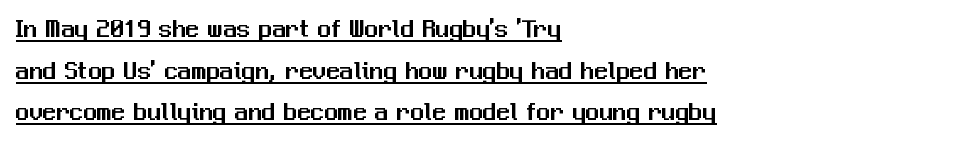
Q: Is the text italic (slanted)? A: No, it is upright.
Q: Is the text underlined? A: Yes.
Q: How is the paragraph aligned? A: Left-aligned.
Q: Is the spacing between letters normal or unusually wide? A: Normal.
Q: Is the spacing between lines tight, normal or loose? A: Normal.
